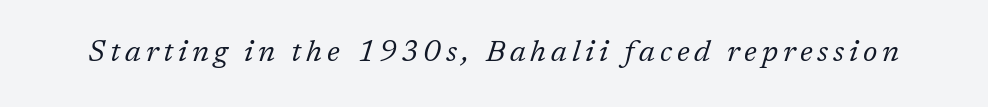
{"serif": "yes", "italic": "yes", "lean": "right", "slant_degrees": 17, "bold": "no", "weight": "regular", "width": "normal", "stroke_contrast": "low", "x_height": "medium", "monospaced": "no", "underline": "no", "glyph_px": 30}
